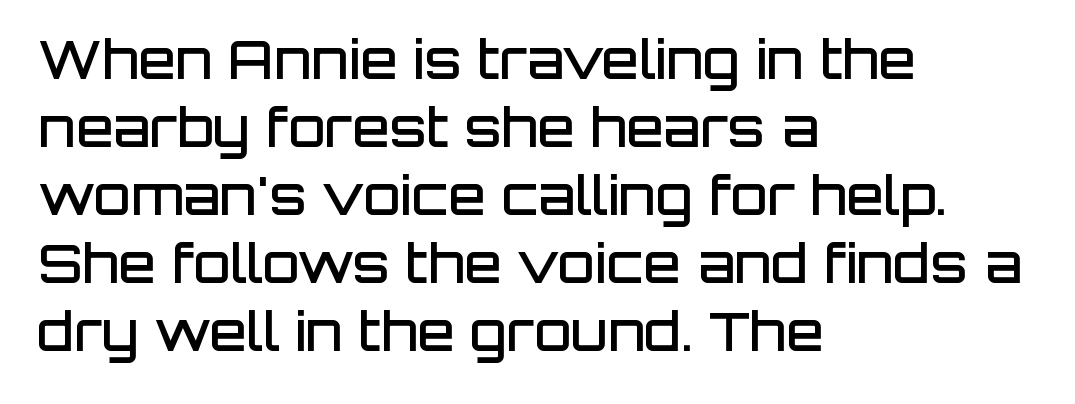
Q: Is the text bold? A: Semi-bold.
Q: Is the text italic (slanted)? A: No, it is upright.
Q: Is the typeface a serif or a sans-serif typeface? A: Sans-serif.
Q: Is the text underlined? A: No.
Q: How is the paragraph aligned? A: Left-aligned.
Q: Is the spacing between letters normal or unusually wide? A: Normal.
Q: Is the spacing between lines tight, normal or loose? A: Normal.
Q: Width (condensed, normal, or wide)? A: Normal.
Q: Stroke contrast? A: Low.
Q: x-height? A: Large.
Q: Monospaced? A: No.
